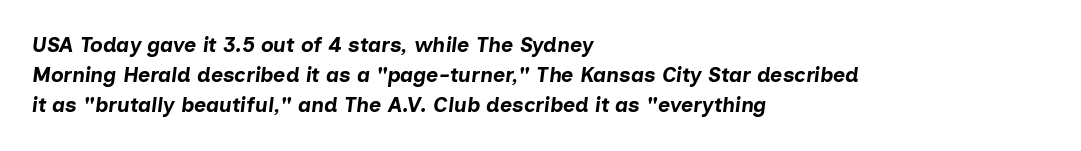
{"italic": "yes", "lean": "right", "slant_degrees": 7, "bold": "yes", "underline": "no", "align": "left", "line_spacing": "normal", "line_spacing_ratio": 1.43, "letter_spacing": "normal", "letter_spacing_em": 0.0, "glyph_px": 21}
